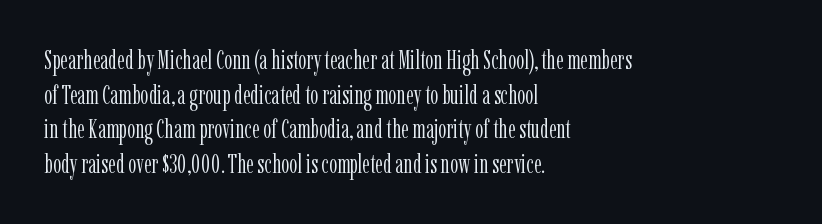
Q: Is the text bold? A: No.
Q: Is the text italic (slanted)? A: No, it is upright.
Q: Is the text underlined? A: No.
Q: How is the paragraph aligned? A: Left-aligned.
Q: Is the spacing between letters normal or unusually wide? A: Normal.
Q: Is the spacing between lines tight, normal or loose? A: Normal.
